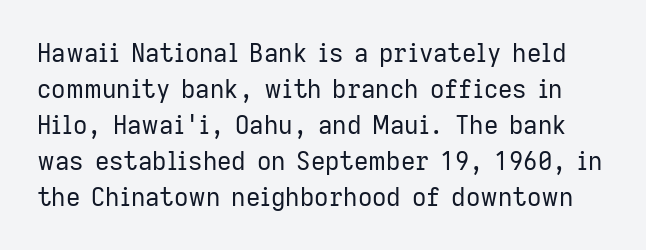
Q: Is the text bold? A: No.
Q: Is the text italic (slanted)? A: No, it is upright.
Q: Is the text underlined? A: No.
Q: Is the spacing between letters normal or unusually wide? A: Normal.
Q: Is the spacing between lines tight, normal or loose? A: Normal.
